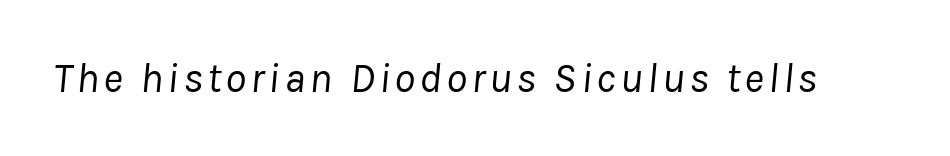
Rule under the text: the space is simply empty. The axis of the letterforms is tilted away from vertical. This is not heavy type; no bold has been used. Is this a fixed-width face? No — the glyphs have proportional, varying widths.
